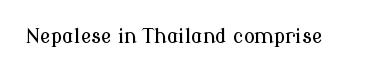
{"italic": "no", "underline": "no", "letter_spacing": "normal", "letter_spacing_em": 0.0, "glyph_px": 20}
